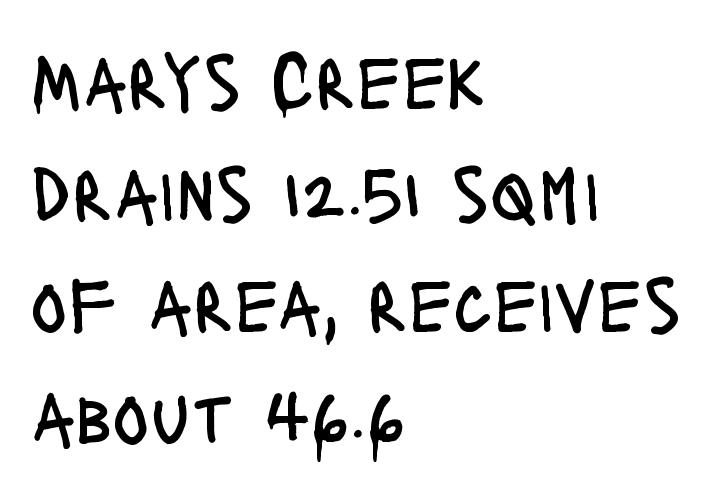
Q: Is the text bold? A: No.
Q: Is the text italic (slanted)? A: No, it is upright.
Q: Is the typeface a serif or a sans-serif typeface? A: Sans-serif.
Q: Is the text underlined? A: No.
Q: How is the paragraph aligned? A: Left-aligned.
Q: Is the spacing between letters normal or unusually wide? A: Normal.
Q: Is the spacing between lines tight, normal or loose? A: Normal.
Q: Width (condensed, normal, or wide)? A: Condensed.
Q: Stroke contrast? A: Low.
Q: x-height? A: Large.
Q: Monospaced? A: No.
